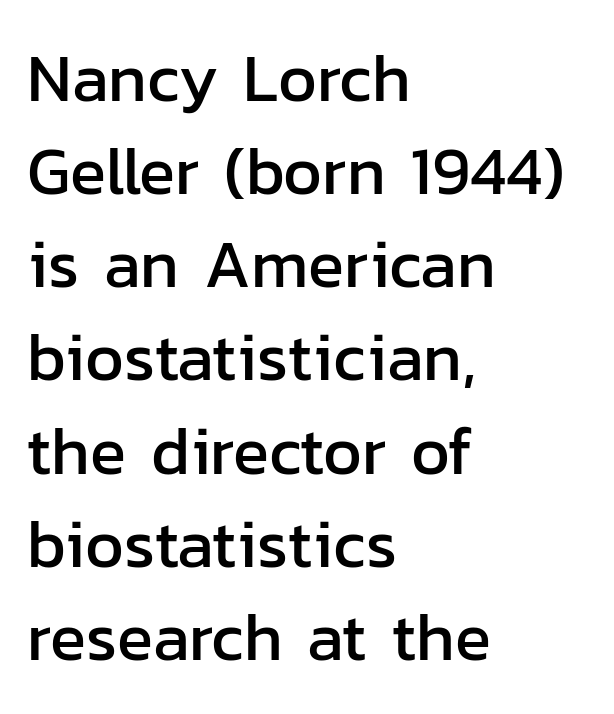
Q: Is the text italic (slanted)? A: No, it is upright.
Q: Is the typeface a serif or a sans-serif typeface? A: Sans-serif.
Q: Is the text underlined? A: No.
Q: How is the paragraph aligned? A: Left-aligned.
Q: Is the spacing between letters normal or unusually wide? A: Normal.
Q: Is the spacing between lines tight, normal or loose? A: Normal.
Q: Width (condensed, normal, or wide)? A: Normal.
Q: Stroke contrast? A: Low.
Q: x-height? A: Medium.
Q: Monospaced? A: No.
